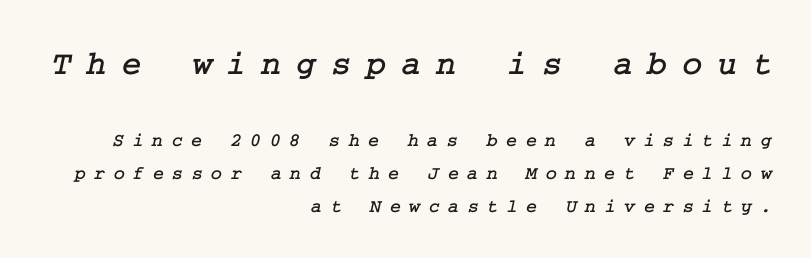
Q: Is the typeface a serif or a sans-serif typeface? A: Serif.
Q: Is the text underlined? A: No.
Q: How is the paragraph aligned? A: Right-aligned.
Q: Is the spacing between letters normal or unusually wide? A: Unusually wide.
Q: Which block of text is set in a larger size, the first (top) or the second (bottom)? A: The first (top) one.
Q: Width (condensed, normal, or wide)? A: Normal.
Q: Stroke contrast? A: Low.
Q: x-height? A: Medium.
